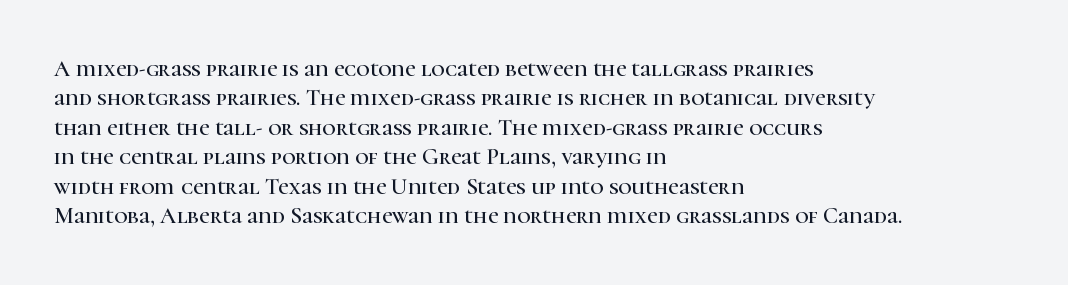
One-word summary of the alignment: left. Posture: vertical. The tracking reads as untouched default to a designer's eye. Each row of text sits above clean, open space. Does the leading feel generous? No, just average.
